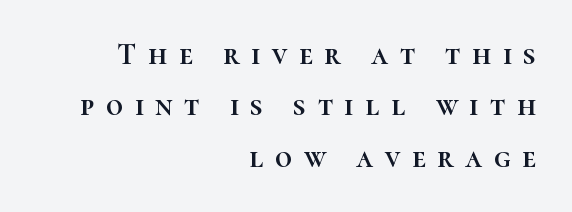
Q: Is the text italic (slanted)? A: No, it is upright.
Q: Is the text underlined? A: No.
Q: How is the paragraph aligned? A: Right-aligned.
Q: Is the spacing between letters normal or unusually wide? A: Unusually wide.
Q: Width (condensed, normal, or wide)? A: Normal.
Q: Stroke contrast? A: High.
Q: x-height? A: Medium.
Q: Monospaced? A: No.
